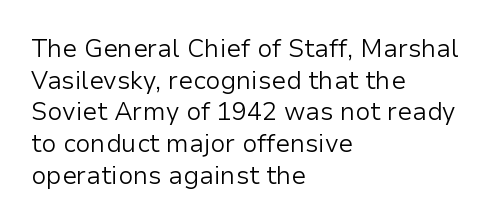
The characters are drawn with everyday or finer stroke widths. The string is rendered with underlining switched off. Leading matches the norm, producing a regular column. This sample uses plain, unmodified letter spacing.
